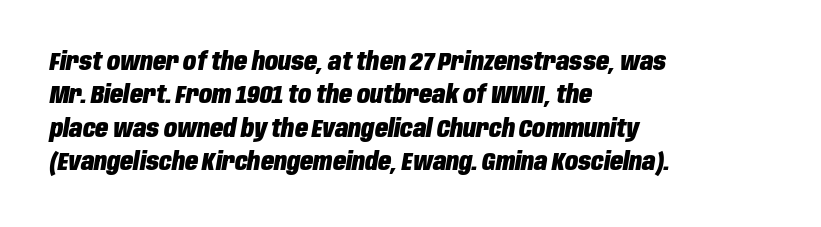
{"italic": "yes", "lean": "right", "slant_degrees": 10, "bold": "yes", "underline": "no", "align": "left", "line_spacing": "normal", "line_spacing_ratio": 1.39, "letter_spacing": "normal", "letter_spacing_em": 0.0, "glyph_px": 24}
